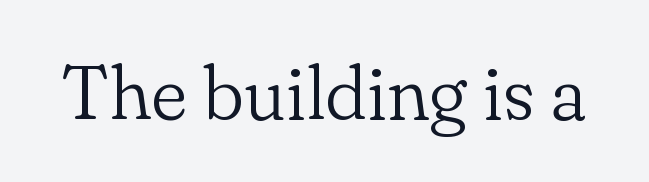
The image shows 77 px light serif type, upright; set normal letter spacing, not underlined; low stroke contrast and a small x-height.
